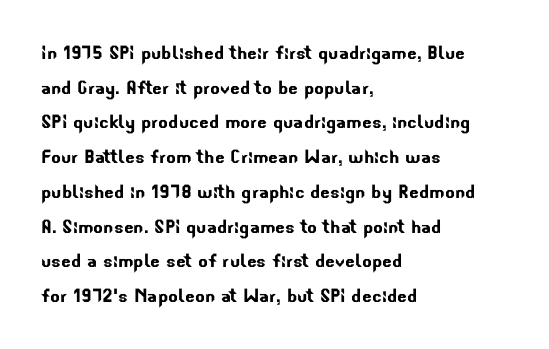
{"underline": "no", "align": "left", "line_spacing": "normal", "line_spacing_ratio": 1.51, "letter_spacing": "normal", "letter_spacing_em": 0.0, "glyph_px": 23}
